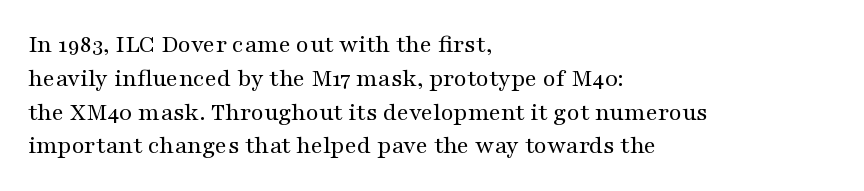
{"italic": "no", "bold": "no", "underline": "no", "align": "left", "line_spacing": "normal", "line_spacing_ratio": 1.3, "letter_spacing": "normal", "letter_spacing_em": 0.0, "glyph_px": 26}
